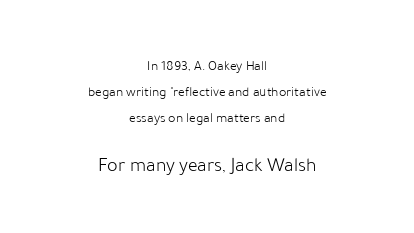
No extra ink here — the face is not bold. Posture: vertical. These two chunks differ in scale, with the bottom chunk taking the larger measure. The area under the type is left untouched. Students, note that the glyphs here touch the page at normal intervals.
